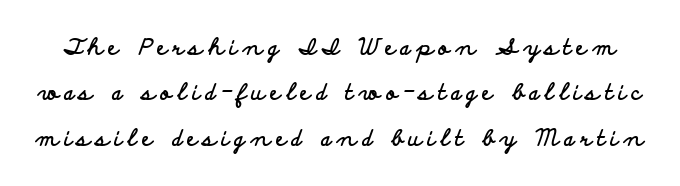
{"bold": "yes", "underline": "no", "line_spacing": "loose", "line_spacing_ratio": 2.06, "letter_spacing": "wide", "letter_spacing_em": 0.25, "glyph_px": 22}
